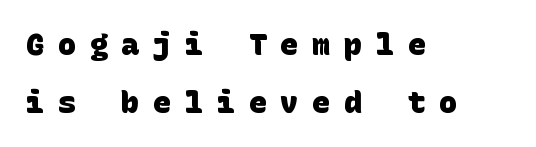
Q: Is the text bold? A: Yes.
Q: Is the typeface a serif or a sans-serif typeface? A: Sans-serif.
Q: Is the text underlined? A: No.
Q: How is the paragraph aligned? A: Left-aligned.
Q: Is the spacing between letters normal or unusually wide? A: Unusually wide.
Q: Is the spacing between lines tight, normal or loose? A: Loose.
Q: Width (condensed, normal, or wide)? A: Normal.
Q: Stroke contrast? A: Low.
Q: x-height? A: Large.
